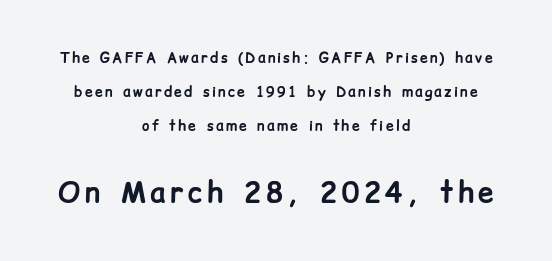
The block sitting lower on the canvas is the one with enlarged characters. Rendered with straight, roman letterforms. Strong, thick strokes mark this as bold type. Spacing verdict: proportional, widths tailored to each character. Are there feet on the stems? There aren't — it's a sans.
